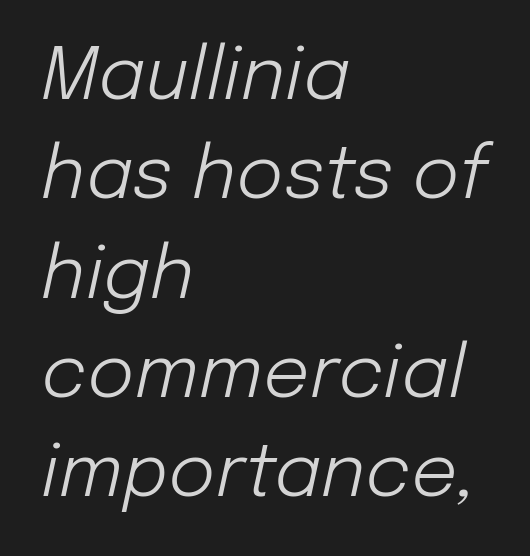
A normal amount of white space separates one row of letters from the next. Reading down the block, your eye returns to a fixed left position each line. A quiet, ordinary-to-light weight characterises the typeface. The whole block is typeset with a tilt. Proportional: the letters do not fall into vertical columns.
